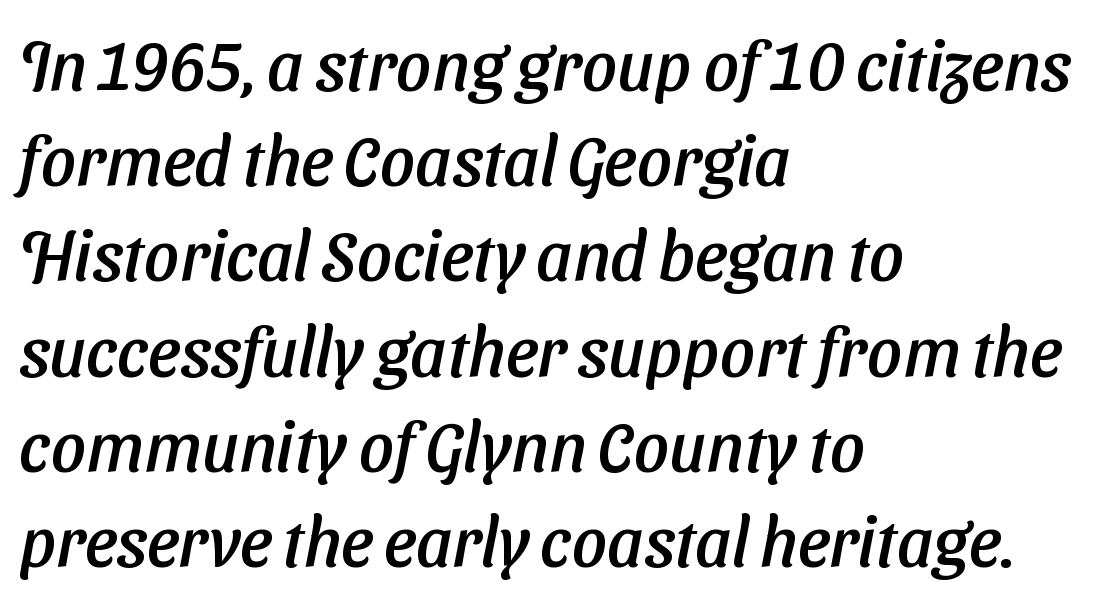
{"serif": "no", "width": "normal", "stroke_contrast": "low", "x_height": "medium", "monospaced": "no", "underline": "no", "align": "left", "line_spacing": "normal", "line_spacing_ratio": 1.38, "letter_spacing": "normal", "letter_spacing_em": 0.0, "glyph_px": 69}
